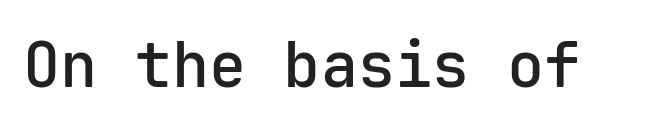
Q: Is the text bold? A: Semi-bold.
Q: Is the text italic (slanted)? A: No, it is upright.
Q: Is the typeface a serif or a sans-serif typeface? A: Sans-serif.
Q: Is the text underlined? A: No.
Q: Is the spacing between letters normal or unusually wide? A: Normal.
Q: Width (condensed, normal, or wide)? A: Normal.
Q: Stroke contrast? A: Low.
Q: x-height? A: Medium.
Q: Monospaced? A: Yes.
